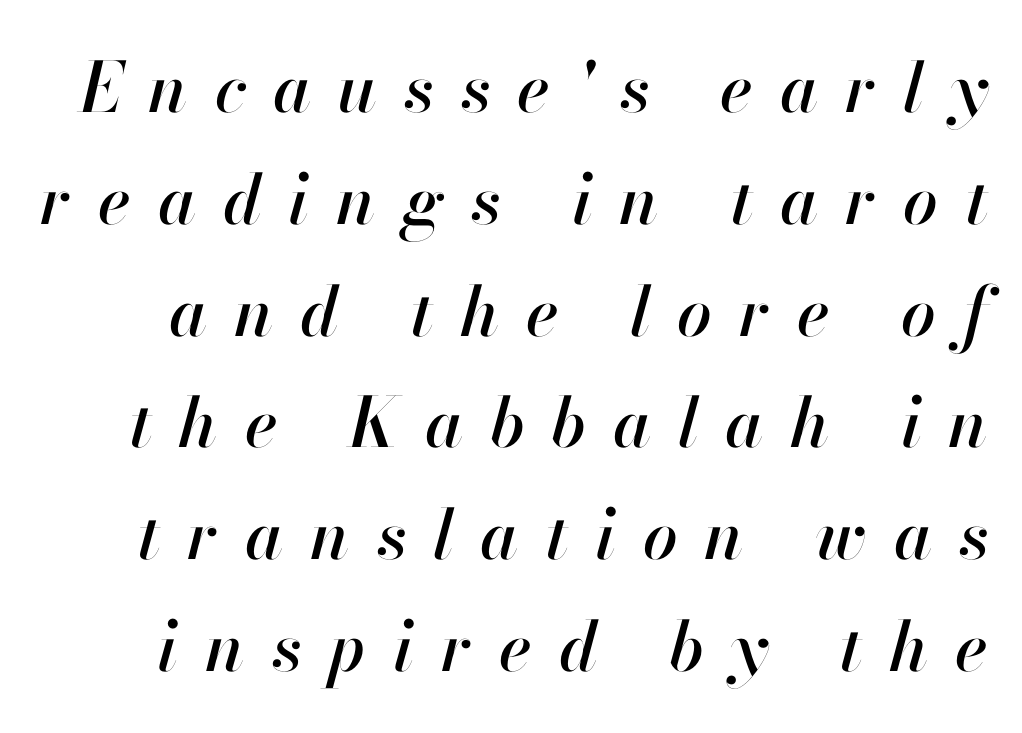
The specimen reads as italic at a glance. The area under the type is left untouched. Summary of vertical rhythm: regular, with standard interline spacing. The rendering inserts visible extra space after every character. The passage shown is typed in a proportional face where columns would drift.
